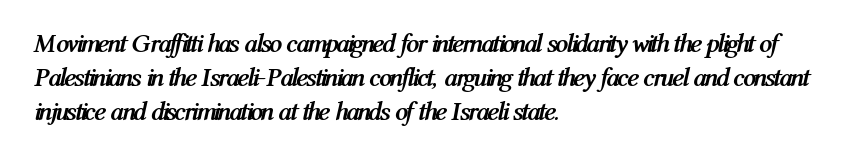
{"italic": "yes", "lean": "right", "slant_degrees": 12, "bold": "yes", "underline": "no", "align": "left", "line_spacing": "normal", "line_spacing_ratio": 1.3, "letter_spacing": "normal", "letter_spacing_em": 0.0, "glyph_px": 26}
